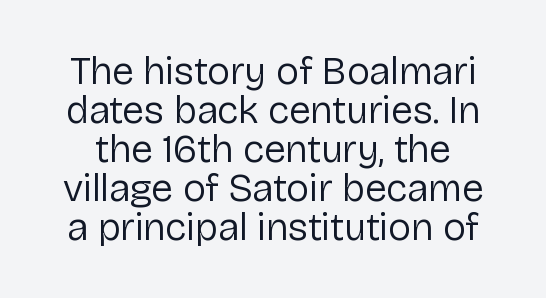
The image shows 39 px regular-weight sans-serif type, upright; set tight line spacing (1.0x), normal letter spacing, not underlined; low stroke contrast and a medium x-height.
